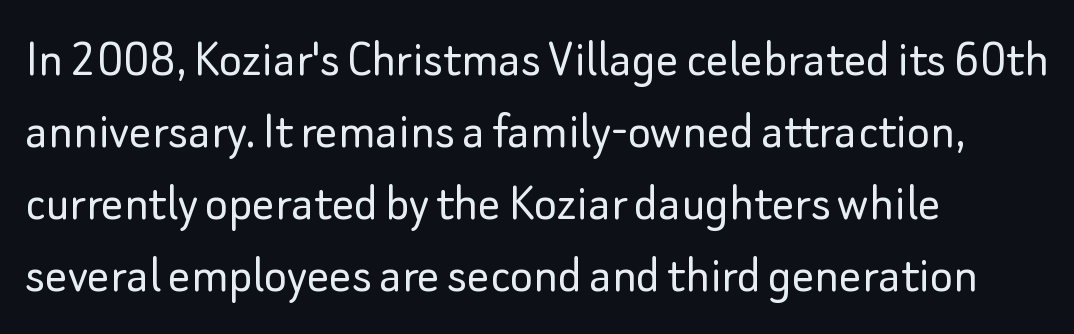
Q: Is the text bold? A: No.
Q: Is the text italic (slanted)? A: No, it is upright.
Q: Is the typeface a serif or a sans-serif typeface? A: Sans-serif.
Q: Is the text underlined? A: No.
Q: How is the paragraph aligned? A: Left-aligned.
Q: Is the spacing between letters normal or unusually wide? A: Normal.
Q: Is the spacing between lines tight, normal or loose? A: Normal.
Q: Width (condensed, normal, or wide)? A: Normal.
Q: Stroke contrast? A: Low.
Q: x-height? A: Small.
Q: Monospaced? A: No.
